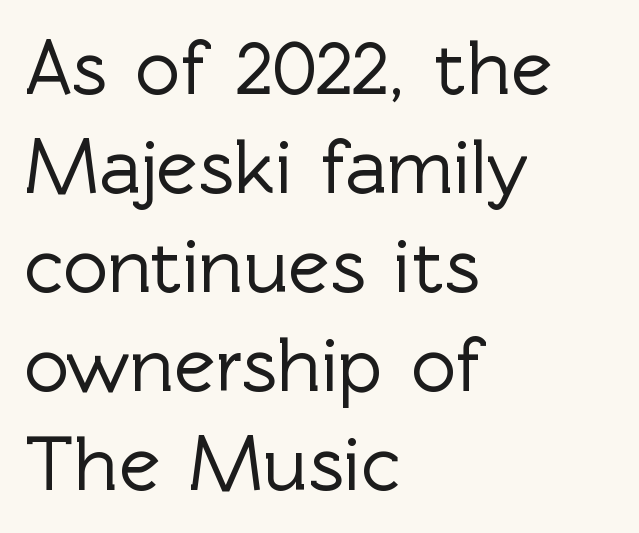
The image shows 78 px sans-serif type, upright; set left-aligned, normal line spacing (1.27x), normal letter spacing, not underlined; a medium x-height.
